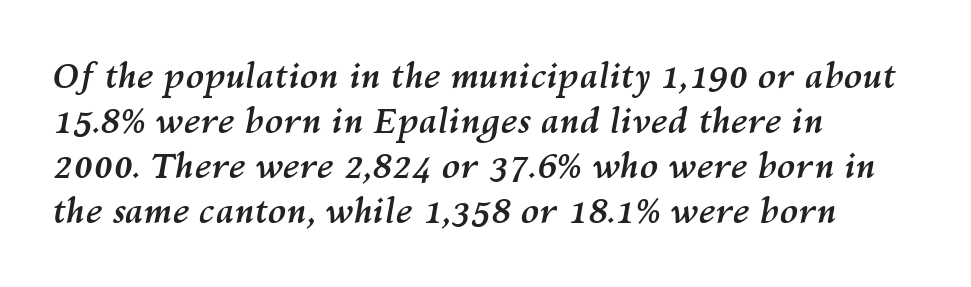
Q: Is the text bold? A: Yes.
Q: Is the text italic (slanted)? A: Yes, it leans right by about 10 degrees.
Q: Is the text underlined? A: No.
Q: How is the paragraph aligned? A: Left-aligned.
Q: Is the spacing between letters normal or unusually wide? A: Normal.
Q: Is the spacing between lines tight, normal or loose? A: Normal.
Q: Width (condensed, normal, or wide)? A: Normal.
Q: Stroke contrast? A: Medium.
Q: x-height? A: Medium.
Q: Monospaced? A: No.
